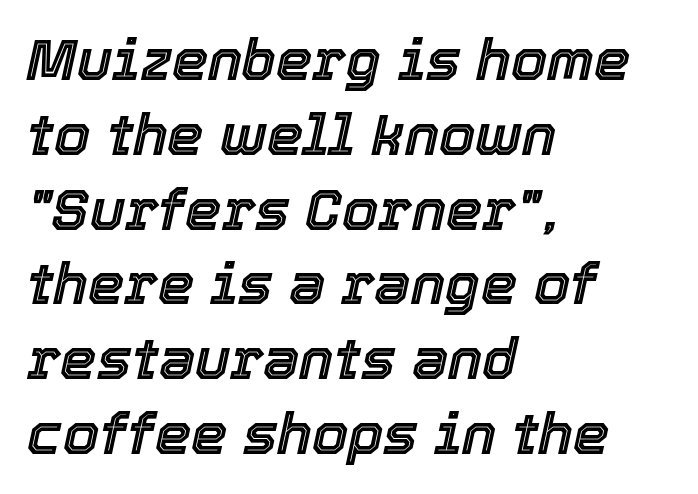
{"italic": "yes", "lean": "right", "slant_degrees": 12, "width": "normal", "x_height": "medium", "monospaced": "no", "underline": "no", "align": "left", "line_spacing": "normal", "line_spacing_ratio": 1.29, "letter_spacing": "normal", "letter_spacing_em": 0.0, "glyph_px": 58}
